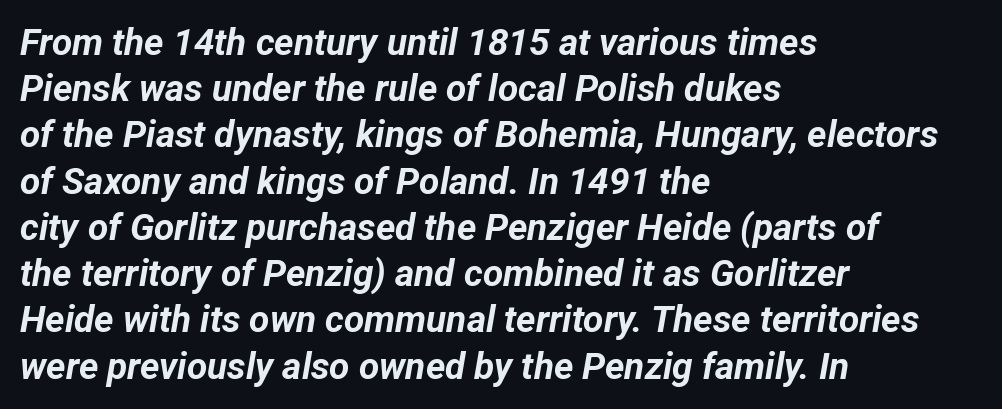
{"italic": "yes", "lean": "right", "slant_degrees": 12, "bold": "yes", "weight": "bold", "width": "normal", "stroke_contrast": "low", "x_height": "medium", "monospaced": "no", "underline": "no", "align": "left", "line_spacing": "normal", "line_spacing_ratio": 1.25, "letter_spacing": "normal", "letter_spacing_em": 0.0, "glyph_px": 37}
